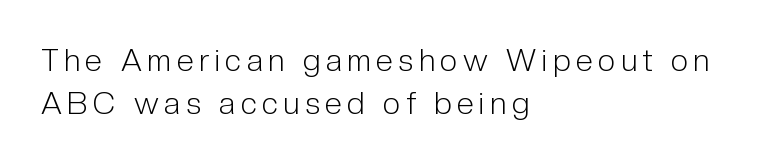
In terms of leading, this rendering sits right in the middle. The ragged edge is on the right, which tells us the setting is flush left. Notice how the stems are strictly vertical — no italics here. Varying glyph widths throughout — classic text-font behaviour. Rule under the text: the space is simply empty. The typesetting does not lean heavy: it is not bold.
